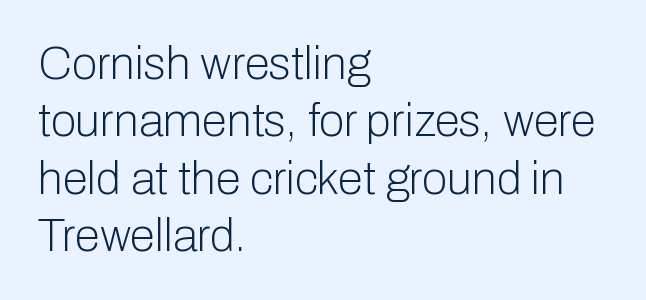
Nope, no serifs anywhere on these letters. The vertical gap from one line to the next is medium. Anything drawn beneath the words? Only blank space. The letters advance in unequal steps, a hallmark of proportional type. Caption: multi-line text, flush left, ragged right. Italic: no, the glyphs are upright roman.
